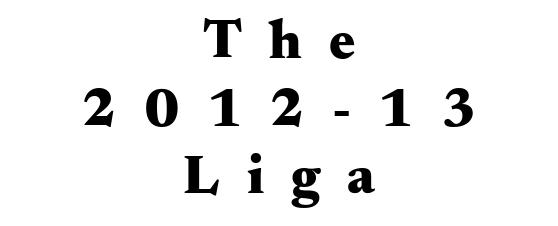
{"serif": "yes", "italic": "no", "bold": "yes", "weight": "heavy", "width": "wide", "stroke_contrast": "medium", "x_height": "small", "monospaced": "no", "underline": "no", "align": "center", "line_spacing_ratio": 1.23, "letter_spacing": "wide", "letter_spacing_em": 0.49, "glyph_px": 55}
